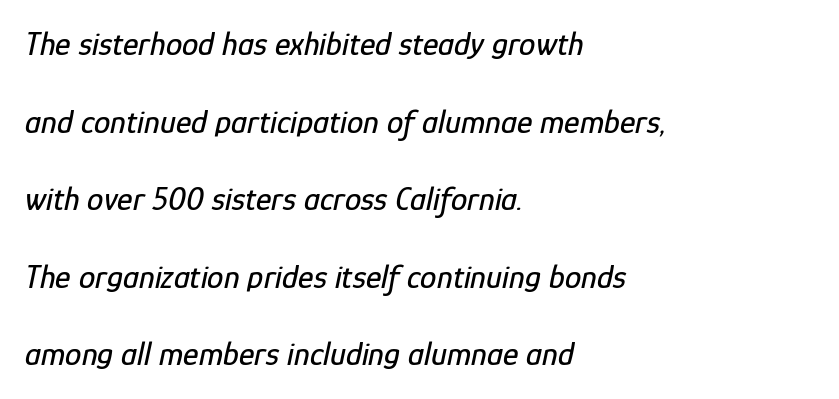
The image shows 33 px condensed type, italic (leaning right); set left-aligned, loose line spacing (2.35x), normal letter spacing, not underlined; low stroke contrast and a medium x-height.
